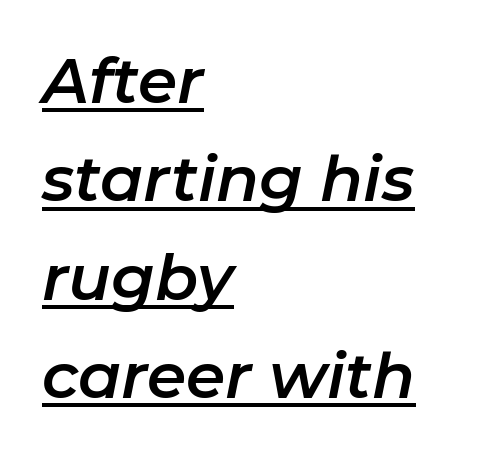
Q: Is the text italic (slanted)? A: Yes, it leans right by about 11 degrees.
Q: Is the text underlined? A: Yes.
Q: How is the paragraph aligned? A: Left-aligned.
Q: Is the spacing between letters normal or unusually wide? A: Normal.
Q: Is the spacing between lines tight, normal or loose? A: Normal.
Q: Width (condensed, normal, or wide)? A: Normal.
Q: Stroke contrast? A: Low.
Q: x-height? A: Medium.
Q: Monospaced? A: No.
